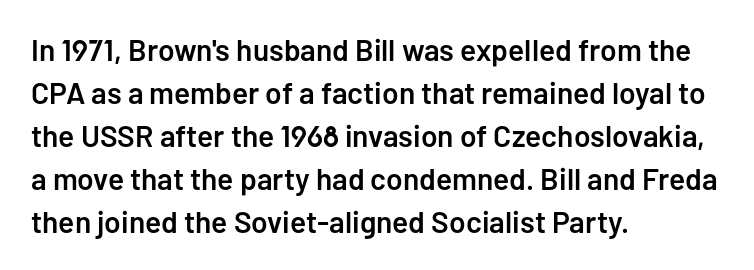
{"serif": "no", "italic": "no", "bold": "semi", "weight": "semibold", "width": "normal", "stroke_contrast": "low", "x_height": "medium", "monospaced": "no", "underline": "no", "align": "left", "line_spacing": "normal", "line_spacing_ratio": 1.43, "letter_spacing": "normal", "letter_spacing_em": 0.0, "glyph_px": 30}
